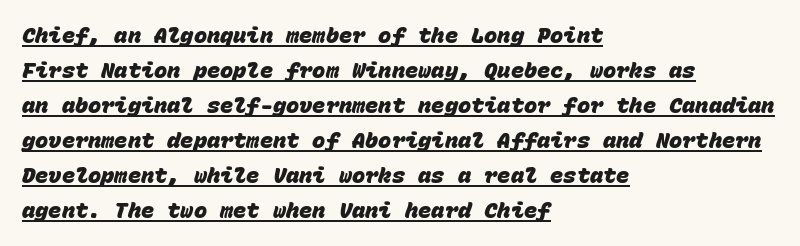
The typesetting leans heavy: a genuine bold. Short note: letters normally spaced. A student would call this left alignment; a typographer would say flush left, rag right. The rows are spaced the way most documents space them. Beneath each row of characters lies a ruled line.
